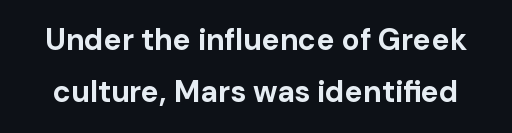
Q: Is the text bold? A: Yes.
Q: Is the text italic (slanted)? A: No, it is upright.
Q: Is the typeface a serif or a sans-serif typeface? A: Sans-serif.
Q: Is the text underlined? A: No.
Q: Is the spacing between letters normal or unusually wide? A: Normal.
Q: Width (condensed, normal, or wide)? A: Normal.
Q: Stroke contrast? A: Low.
Q: x-height? A: Medium.
Q: Monospaced? A: No.
